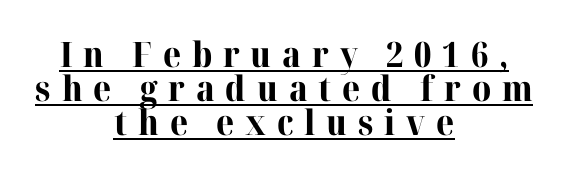
Q: Is the text bold? A: Yes.
Q: Is the text italic (slanted)? A: No, it is upright.
Q: Is the typeface a serif or a sans-serif typeface? A: Serif.
Q: Is the text underlined? A: Yes.
Q: How is the paragraph aligned? A: Centered.
Q: Is the spacing between letters normal or unusually wide? A: Unusually wide.
Q: Is the spacing between lines tight, normal or loose? A: Tight.
Q: Width (condensed, normal, or wide)? A: Normal.
Q: Stroke contrast? A: High.
Q: x-height? A: Medium.
Q: Monospaced? A: No.
